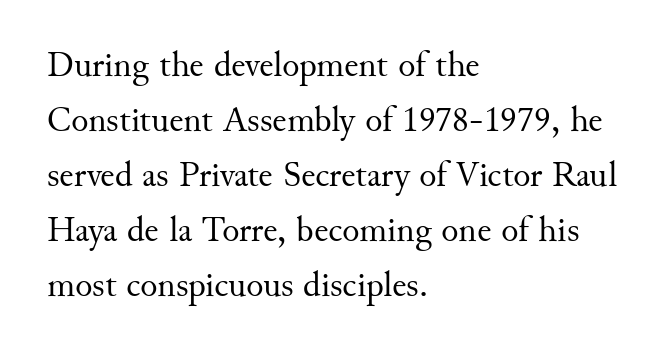
The image shows 36 px regular-weight serif type, upright; set left-aligned, normal line spacing (1.53x), normal letter spacing, not underlined; medium stroke contrast and a small x-height.
